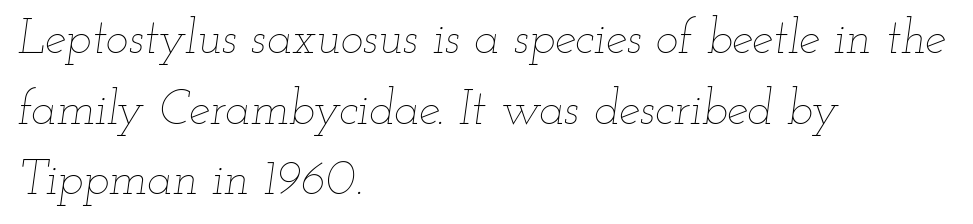
Q: Is the text bold? A: No.
Q: Is the text italic (slanted)? A: Yes, it leans right by about 12 degrees.
Q: Is the text underlined? A: No.
Q: How is the paragraph aligned? A: Left-aligned.
Q: Is the spacing between letters normal or unusually wide? A: Normal.
Q: Is the spacing between lines tight, normal or loose? A: Normal.
Q: Width (condensed, normal, or wide)? A: Wide.
Q: Stroke contrast? A: Low.
Q: x-height? A: Small.
Q: Monospaced? A: No.
